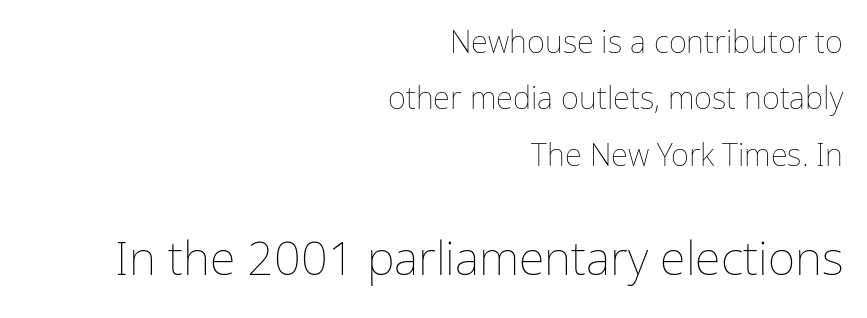
Q: Is the text bold? A: No.
Q: Is the text italic (slanted)? A: No, it is upright.
Q: Is the text underlined? A: No.
Q: How is the paragraph aligned? A: Right-aligned.
Q: Is the spacing between letters normal or unusually wide? A: Normal.
Q: Which block of text is set in a larger size, the first (top) or the second (bottom)? A: The second (bottom) one.
Q: Width (condensed, normal, or wide)? A: Normal.
Q: Stroke contrast? A: Low.
Q: x-height? A: Medium.
Q: Monospaced? A: No.
